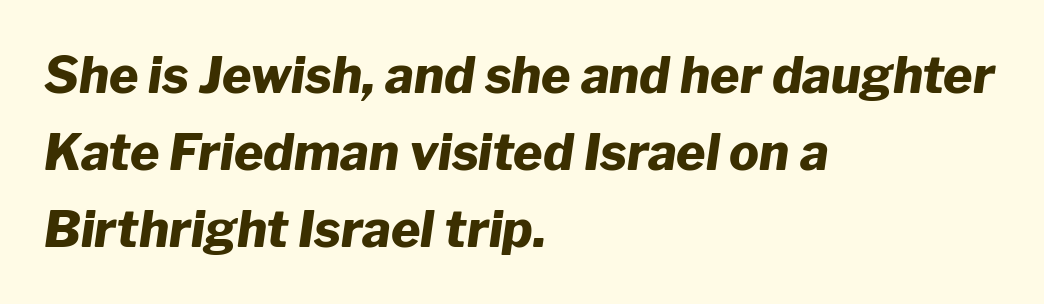
An italicized treatment has been applied to the whole sample. The line-height multiplier appears to be the usual default. This sample uses plain, unmodified letter spacing. Descenders hang freely into open space. Think of a printed novel: that variable character pitch is what you see here. Typesetter's note: full bold, strokes at maximum text heaviness.
